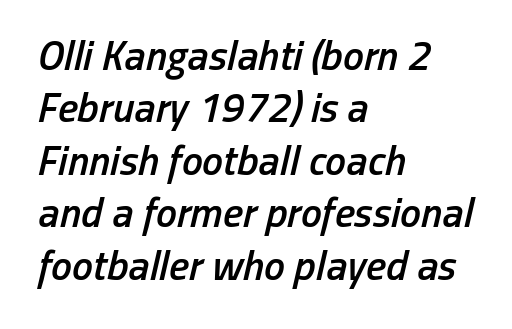
Layout note: lines flush left. A bit beefed up — I'd call it semibold rather than bold. Descenders are the only things crossing below the line. This block has exactly the height ordinary leading produces. There's an unmistakable incline to the writing here.
